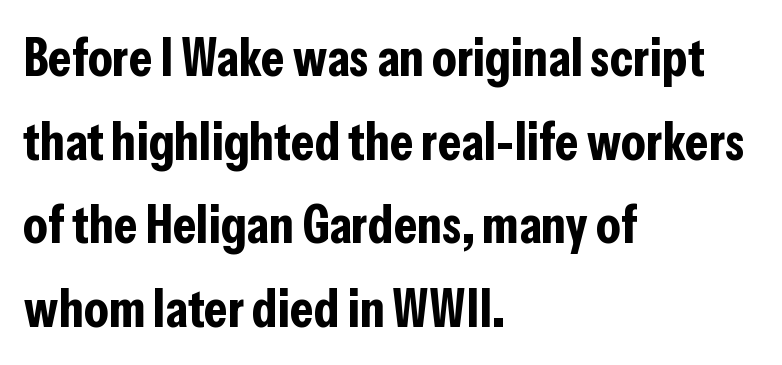
The image shows 54 px bold, condensed sans-serif type, upright; set left-aligned, normal line spacing (1.55x), normal letter spacing, not underlined; low stroke contrast and a medium x-height.
